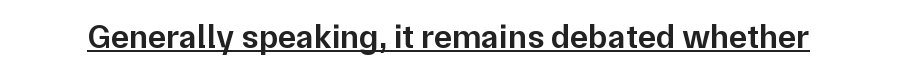
The image shows 34 px semibold sans-serif type, upright; set normal letter spacing, underlined; low stroke contrast and a medium x-height.
